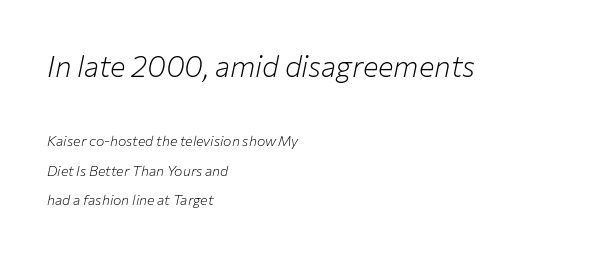
{"italic": "yes", "lean": "right", "slant_degrees": 12, "bold": "no", "weight": "light", "width": "normal", "stroke_contrast": "low", "x_height": "medium", "monospaced": "no", "underline": "no", "align": "left", "line_spacing": "loose", "line_spacing_ratio": 2.11, "letter_spacing": "normal", "letter_spacing_em": 0.0, "larger_block": "first", "size_ratio": 2.07, "glyph_px": 29}
